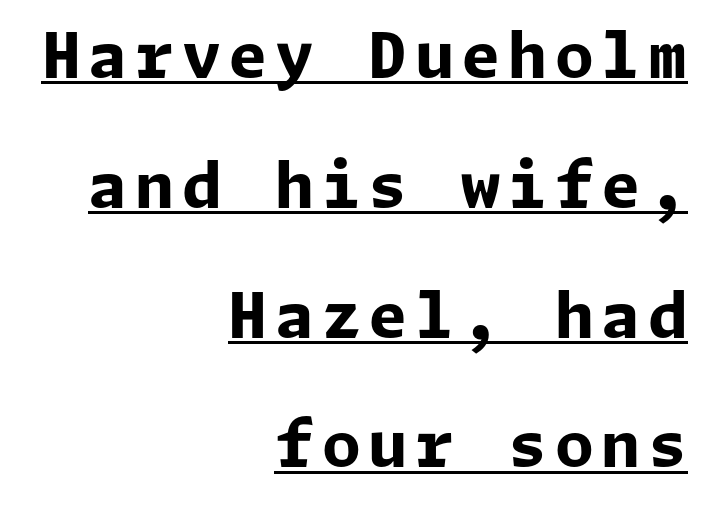
The image shows 63 px bold sans-serif type, upright; set right-aligned, loose line spacing (2.06x), underlined; low stroke contrast and a medium x-height.
